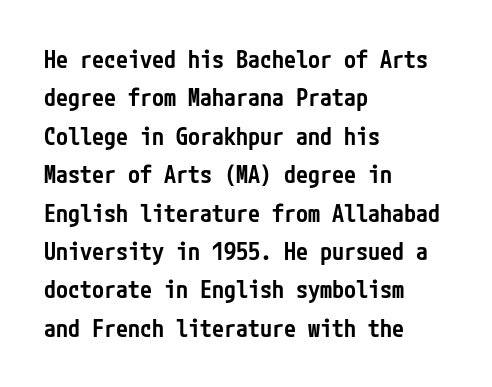
{"italic": "no", "bold": "semi", "underline": "no", "align": "left", "line_spacing": "normal", "line_spacing_ratio": 1.6, "letter_spacing": "normal", "letter_spacing_em": 0.0, "glyph_px": 24}
